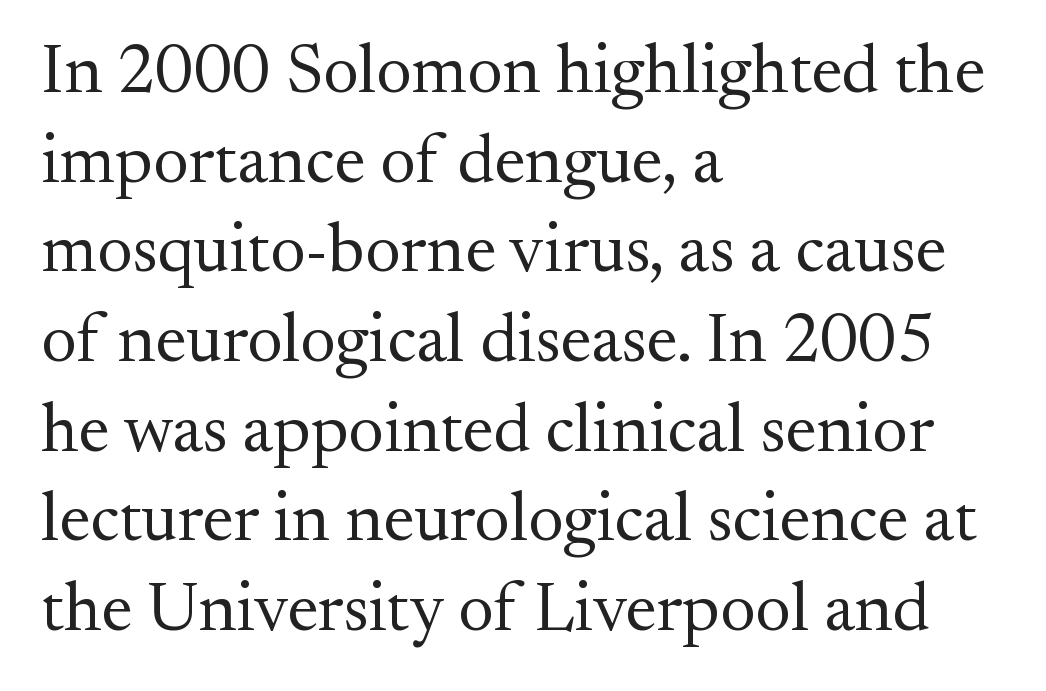
The image shows 69 px regular-weight serif type, upright; set left-aligned, normal line spacing (1.3x), normal letter spacing, not underlined; medium stroke contrast and a small x-height.
